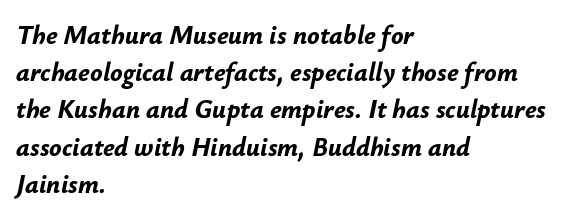
{"italic": "yes", "lean": "right", "slant_degrees": 12, "bold": "yes", "underline": "no", "align": "left", "line_spacing": "normal", "line_spacing_ratio": 1.43, "letter_spacing": "normal", "letter_spacing_em": 0.0, "glyph_px": 26}
